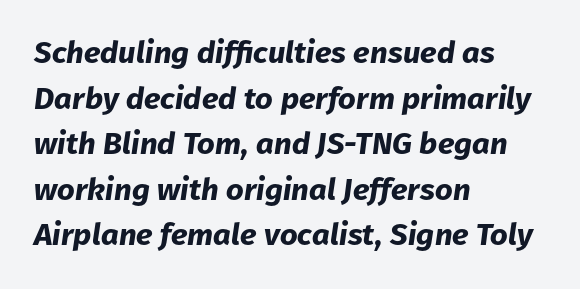
{"italic": "yes", "lean": "right", "slant_degrees": 8, "bold": "yes", "weight": "bold", "width": "normal", "stroke_contrast": "low", "x_height": "medium", "monospaced": "no", "underline": "no", "align": "left", "line_spacing": "normal", "line_spacing_ratio": 1.47, "letter_spacing": "normal", "letter_spacing_em": 0.0, "glyph_px": 31}
